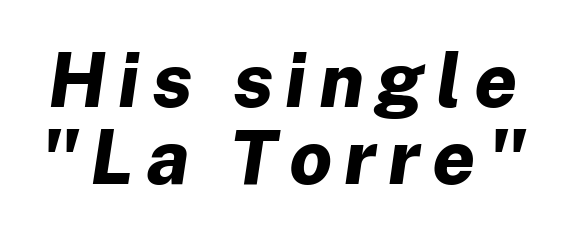
Q: Is the text bold? A: Yes.
Q: Is the text italic (slanted)? A: Yes, it leans right by about 8 degrees.
Q: Is the text underlined? A: No.
Q: Is the spacing between lines tight, normal or loose? A: Tight.
Q: Width (condensed, normal, or wide)? A: Normal.
Q: Stroke contrast? A: Low.
Q: x-height? A: Medium.
Q: Monospaced? A: No.
